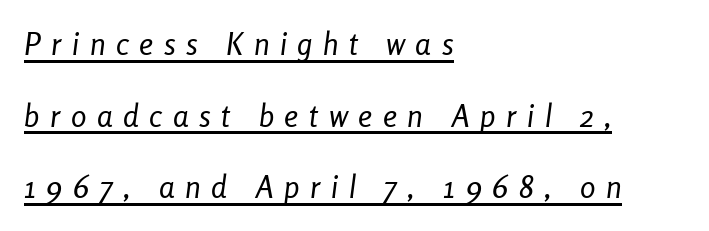
Q: Is the text bold? A: No.
Q: Is the text italic (slanted)? A: Yes, it leans right by about 8 degrees.
Q: Is the text underlined? A: Yes.
Q: How is the paragraph aligned? A: Left-aligned.
Q: Is the spacing between letters normal or unusually wide? A: Unusually wide.
Q: Is the spacing between lines tight, normal or loose? A: Loose.
Q: Width (condensed, normal, or wide)? A: Condensed.
Q: Stroke contrast? A: Low.
Q: x-height? A: Medium.
Q: Monospaced? A: No.
